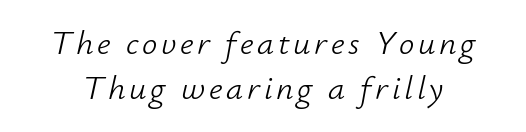
The words here are not underlined. This sample keeps an unexceptional amount of space between lines. Summary of weight: not heavy and not bold. The lettering tilts uniformly, giving the passage an italic look. These lines are rendered in a variable-pitch font.
